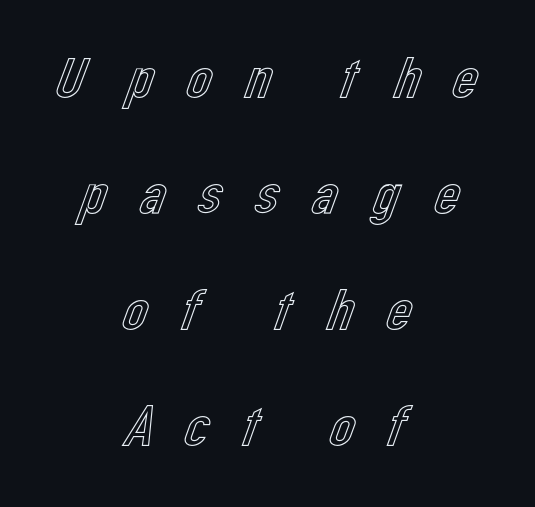
The image shows 58 px text type; set centered, loose line spacing (2.0x), unusually wide letter spacing (+0.45 em), not underlined; a medium x-height.
